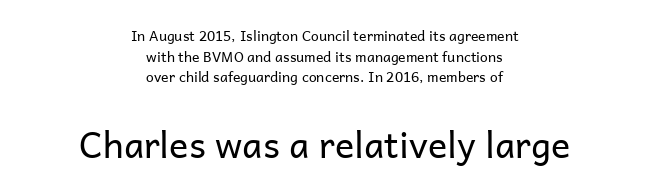
Q: Is the text bold? A: No.
Q: Is the text italic (slanted)? A: No, it is upright.
Q: Is the typeface a serif or a sans-serif typeface? A: Sans-serif.
Q: Is the text underlined? A: No.
Q: How is the paragraph aligned? A: Centered.
Q: Is the spacing between letters normal or unusually wide? A: Normal.
Q: Is the spacing between lines tight, normal or loose? A: Normal.
Q: Which block of text is set in a larger size, the first (top) or the second (bottom)? A: The second (bottom) one.
Q: Width (condensed, normal, or wide)? A: Normal.
Q: Stroke contrast? A: Low.
Q: x-height? A: Medium.
Q: Monospaced? A: No.
